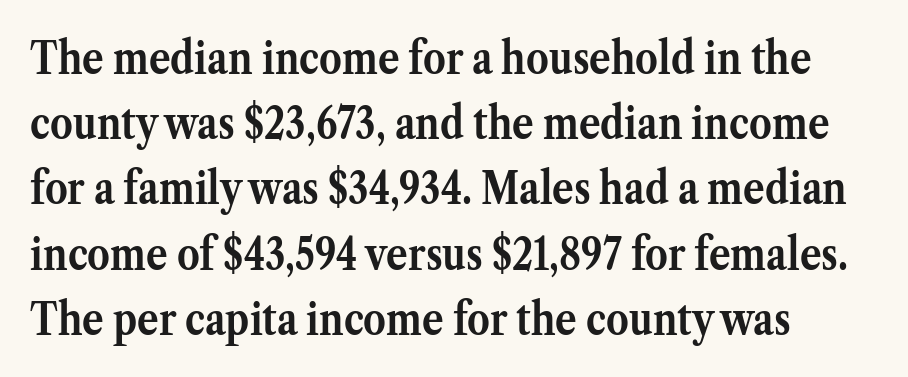
The image shows 45 px semibold serif type, upright; set left-aligned, normal line spacing (1.45x), normal letter spacing, not underlined; medium stroke contrast and a medium x-height.
